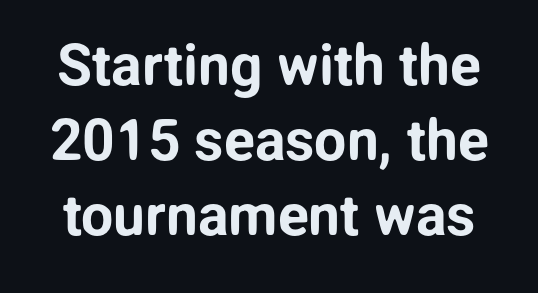
{"serif": "no", "italic": "no", "width": "normal", "stroke_contrast": "low", "x_height": "medium", "monospaced": "no", "underline": "no", "line_spacing": "normal", "line_spacing_ratio": 1.32, "letter_spacing": "normal", "letter_spacing_em": 0.0, "glyph_px": 57}
